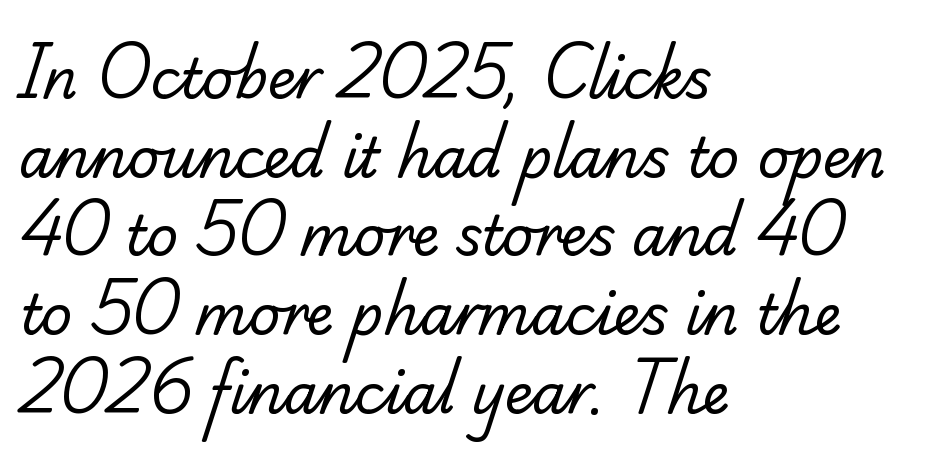
{"serif": "yes", "bold": "no", "weight": "regular", "width": "normal", "stroke_contrast": "low", "x_height": "small", "monospaced": "no", "underline": "no", "align": "left", "line_spacing": "normal", "line_spacing_ratio": 1.43, "letter_spacing": "normal", "letter_spacing_em": 0.0, "glyph_px": 55}
